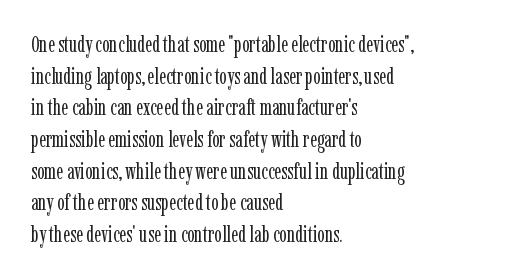
Q: Is the text bold? A: No.
Q: Is the text italic (slanted)? A: No, it is upright.
Q: Is the text underlined? A: No.
Q: How is the paragraph aligned? A: Left-aligned.
Q: Is the spacing between letters normal or unusually wide? A: Normal.
Q: Is the spacing between lines tight, normal or loose? A: Normal.
